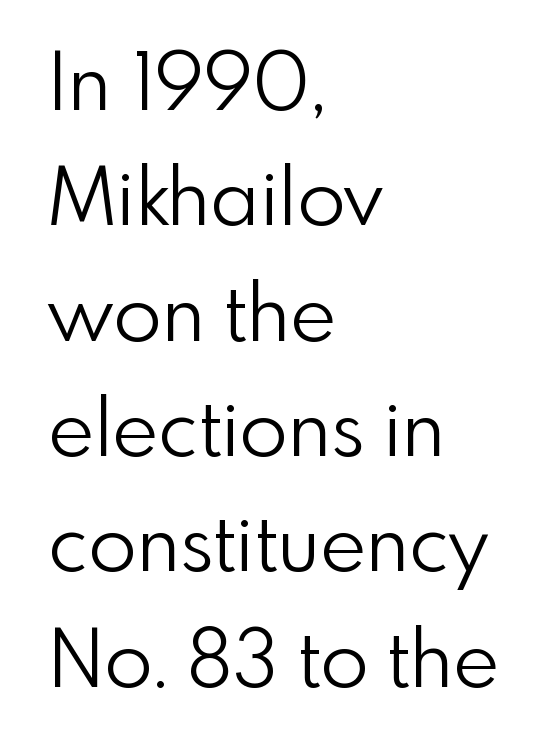
{"serif": "no", "italic": "no", "bold": "no", "weight": "light", "width": "normal", "stroke_contrast": "low", "x_height": "small", "monospaced": "no", "underline": "no", "align": "left", "line_spacing": "normal", "line_spacing_ratio": 1.46, "letter_spacing": "normal", "letter_spacing_em": 0.0, "glyph_px": 79}
